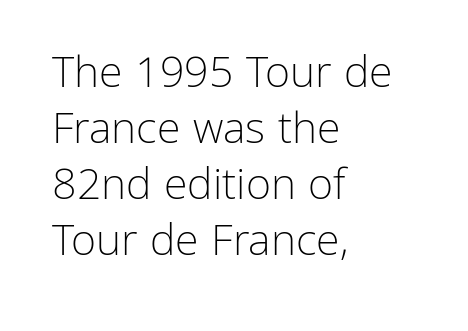
Q: Is the text bold? A: No.
Q: Is the text italic (slanted)? A: No, it is upright.
Q: Is the typeface a serif or a sans-serif typeface? A: Sans-serif.
Q: Is the text underlined? A: No.
Q: How is the paragraph aligned? A: Left-aligned.
Q: Is the spacing between letters normal or unusually wide? A: Normal.
Q: Is the spacing between lines tight, normal or loose? A: Normal.
Q: Width (condensed, normal, or wide)? A: Normal.
Q: Stroke contrast? A: Low.
Q: x-height? A: Medium.
Q: Monospaced? A: No.
